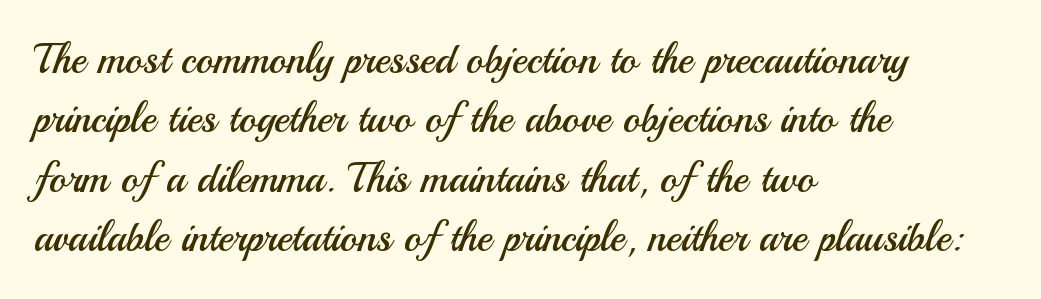
{"serif": "no", "bold": "no", "weight": "regular", "width": "normal", "stroke_contrast": "medium", "x_height": "small", "monospaced": "no", "underline": "no", "align": "left", "line_spacing": "normal", "line_spacing_ratio": 1.45, "letter_spacing": "normal", "letter_spacing_em": 0.0, "glyph_px": 41}
